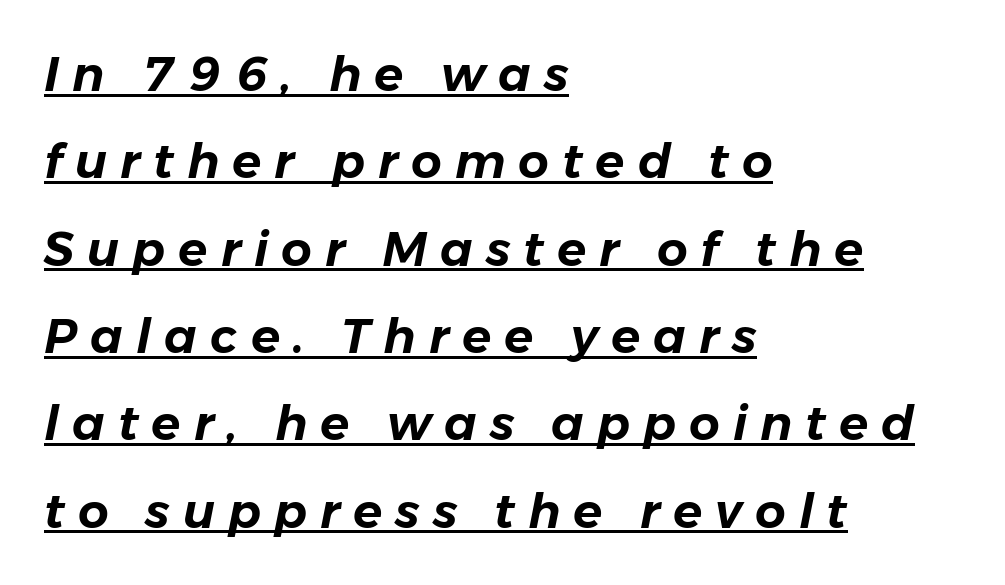
The image shows 48 px text type, italic (leaning right); set left-aligned, line spacing 1.82x, unusually wide letter spacing (+0.27 em), underlined; low stroke contrast and a medium x-height.
